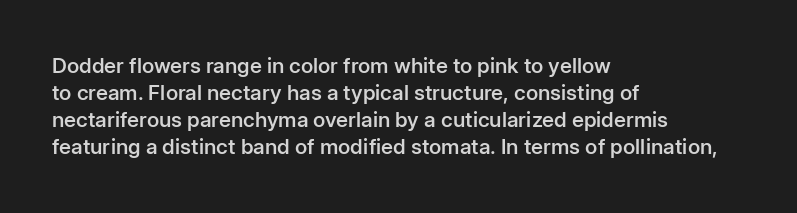
The typography opts for an upright posture over an oblique one. The typesetting leans somewhat heavy: a semibold. Look at the tracking — it's just the regular setting, nothing added. Bare-footed words on every line. Summary of vertical rhythm: regular, with standard interline spacing. The paragraph shown leans on its left margin.
